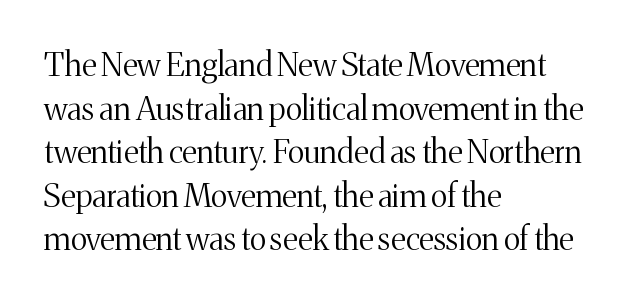
{"serif": "yes", "italic": "no", "bold": "no", "weight": "light", "width": "normal", "stroke_contrast": "medium", "x_height": "medium", "monospaced": "no", "underline": "no", "align": "left", "line_spacing": "normal", "line_spacing_ratio": 1.36, "letter_spacing": "normal", "letter_spacing_em": 0.0, "glyph_px": 32}
